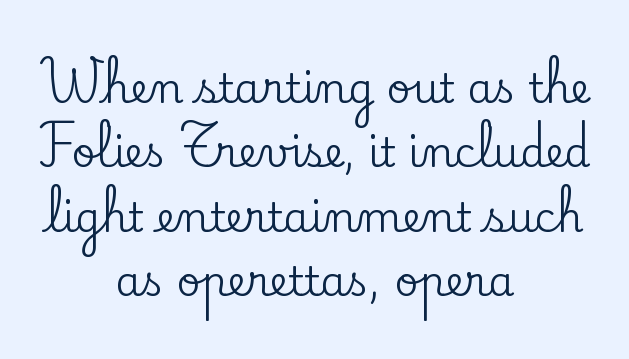
Q: Is the text italic (slanted)? A: No, it is upright.
Q: Is the typeface a serif or a sans-serif typeface? A: Serif.
Q: Is the text underlined? A: No.
Q: How is the paragraph aligned? A: Centered.
Q: Is the spacing between letters normal or unusually wide? A: Normal.
Q: Is the spacing between lines tight, normal or loose? A: Normal.
Q: Width (condensed, normal, or wide)? A: Normal.
Q: Stroke contrast? A: Low.
Q: x-height? A: Small.
Q: Monospaced? A: No.
